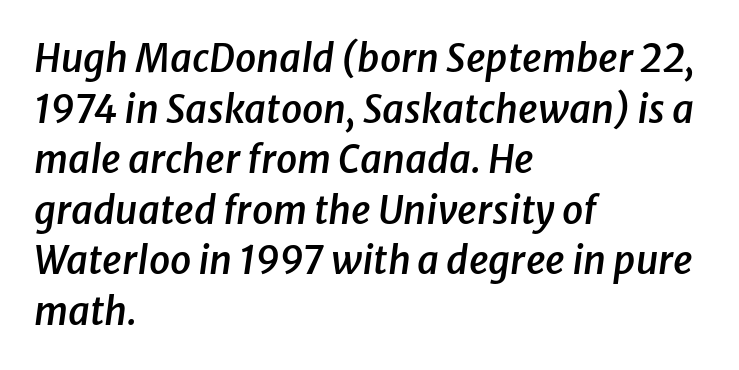
Tall strokes in this sample are angled rather than plumb. This block has exactly the height ordinary leading produces. Words float on clear page, feet unadorned. Compared with a centered layout, this one pins lines to the left instead. Standard letterfit; no display-style spreading of the glyphs.
